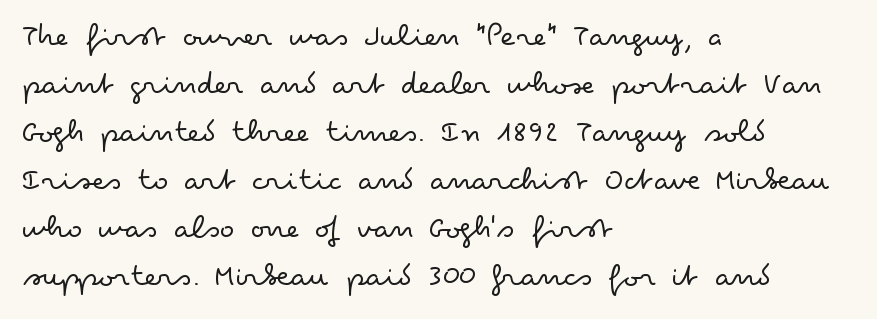
The image shows 34 px light, wide sans-serif type, upright; set left-aligned, normal line spacing (1.41x), normal letter spacing, not underlined; low stroke contrast and a small x-height.
